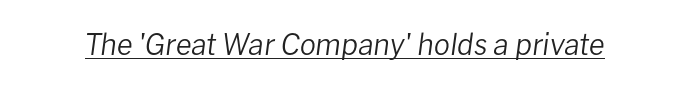
{"italic": "yes", "lean": "right", "slant_degrees": 8, "bold": "no", "weight": "regular", "width": "normal", "stroke_contrast": "low", "x_height": "medium", "monospaced": "no", "underline": "yes", "letter_spacing": "normal", "letter_spacing_em": 0.0, "glyph_px": 29}
